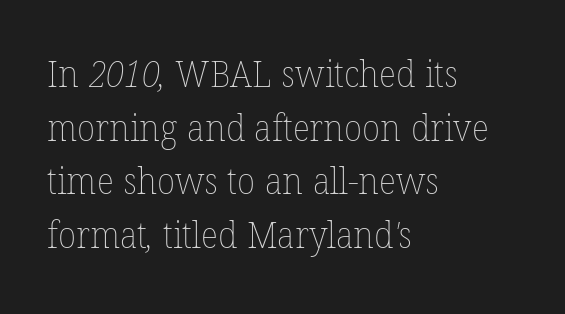
{"bold": "no", "weight": "thin", "width": "normal", "stroke_contrast": "low", "x_height": "medium", "monospaced": "no", "underline": "no", "align": "left", "line_spacing": "normal", "line_spacing_ratio": 1.45, "letter_spacing": "normal", "letter_spacing_em": 0.0, "glyph_px": 37}
